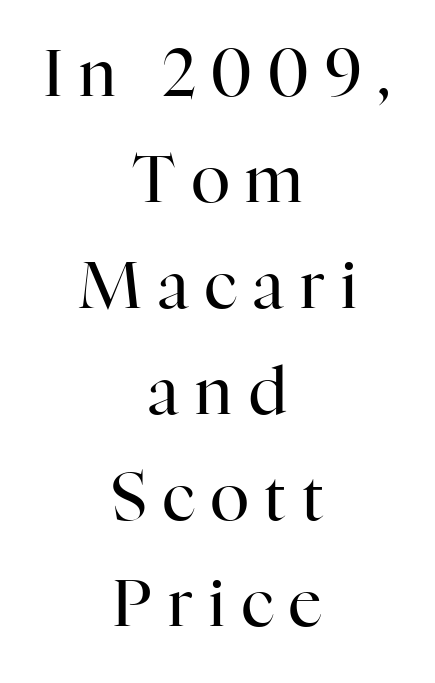
{"serif": "yes", "italic": "no", "bold": "no", "weight": "regular", "width": "normal", "stroke_contrast": "high", "x_height": "medium", "monospaced": "no", "underline": "no", "align": "center", "line_spacing": "normal", "line_spacing_ratio": 1.63, "letter_spacing": "wide", "letter_spacing_em": 0.25, "glyph_px": 65}
